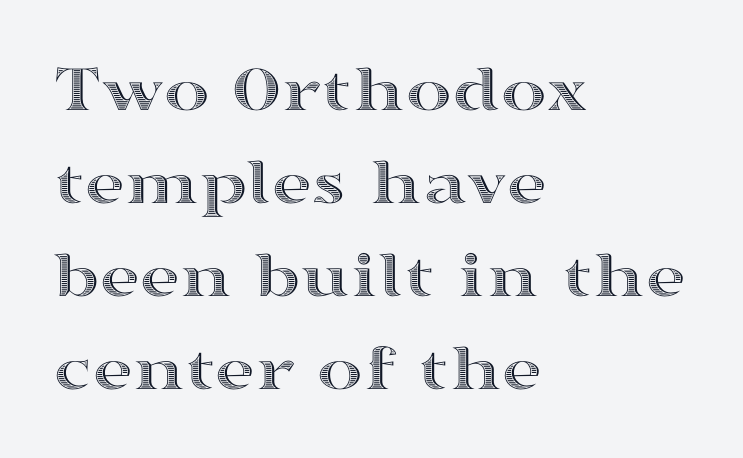
Every character sits straight up, as roman type does. The compositor pushed each line to the left boundary. The line-height multiplier appears to be the usual default. A typesetter would call this proportional, since set widths differ per character. Standard letterfit; no display-style spreading of the glyphs. The gap between lines stays unmarked.
